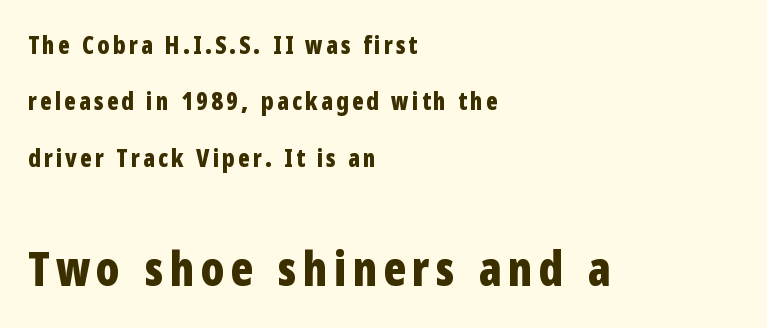
Here the designer chose a conventional face with non-uniform glyph widths. The later block is typeset at a bigger size than the earlier block. If you measured baseline to baseline, you'd find a long distance. This rendering employs a face without finishing strokes, i.e., a sans-serif.
